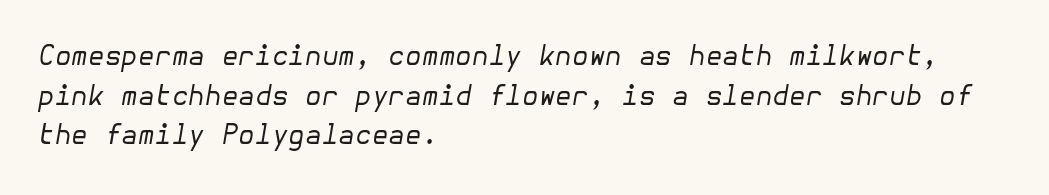
Q: Is the text bold? A: No.
Q: Is the text italic (slanted)? A: Yes, it leans right by about 10 degrees.
Q: Is the text underlined? A: No.
Q: How is the paragraph aligned? A: Left-aligned.
Q: Is the spacing between letters normal or unusually wide? A: Normal.
Q: Is the spacing between lines tight, normal or loose? A: Normal.
